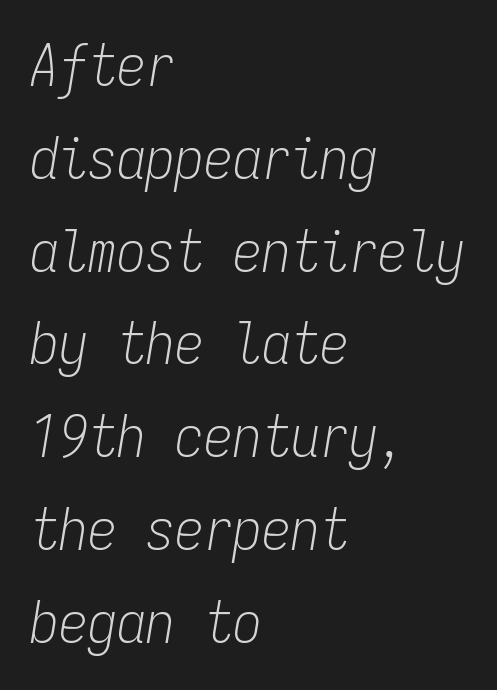
Q: Is the text bold? A: No.
Q: Is the text italic (slanted)? A: Yes, it leans right by about 9 degrees.
Q: Is the text underlined? A: No.
Q: How is the paragraph aligned? A: Left-aligned.
Q: Is the spacing between letters normal or unusually wide? A: Normal.
Q: Is the spacing between lines tight, normal or loose? A: Normal.
Q: Width (condensed, normal, or wide)? A: Condensed.
Q: Stroke contrast? A: Low.
Q: x-height? A: Medium.
Q: Monospaced? A: Yes.
